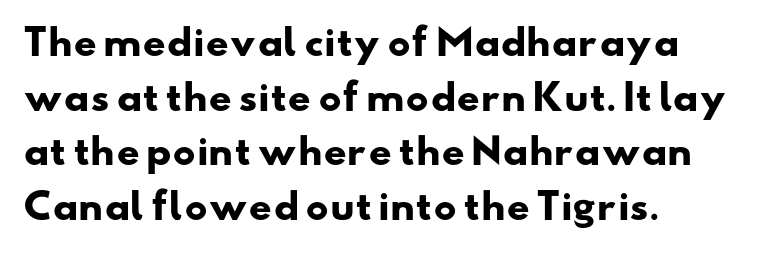
Q: Is the text bold? A: Yes.
Q: Is the typeface a serif or a sans-serif typeface? A: Sans-serif.
Q: Is the text underlined? A: No.
Q: How is the paragraph aligned? A: Left-aligned.
Q: Is the spacing between letters normal or unusually wide? A: Normal.
Q: Is the spacing between lines tight, normal or loose? A: Normal.
Q: Width (condensed, normal, or wide)? A: Wide.
Q: Stroke contrast? A: Low.
Q: x-height? A: Small.
Q: Monospaced? A: No.
